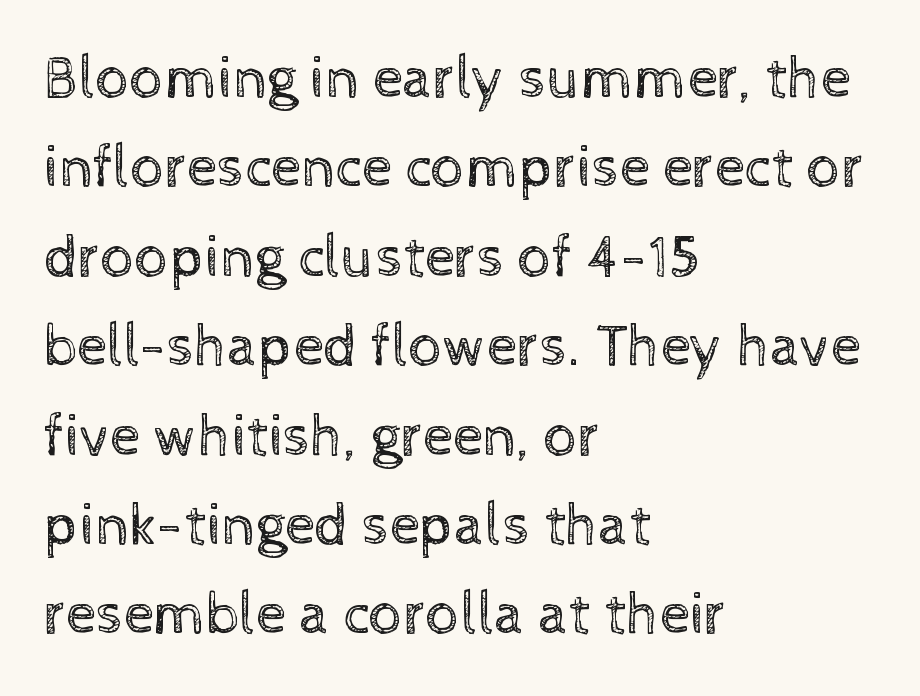
The image shows 60 px regular-weight type, upright; set left-aligned, normal line spacing (1.49x), normal letter spacing, not underlined; a medium x-height.
